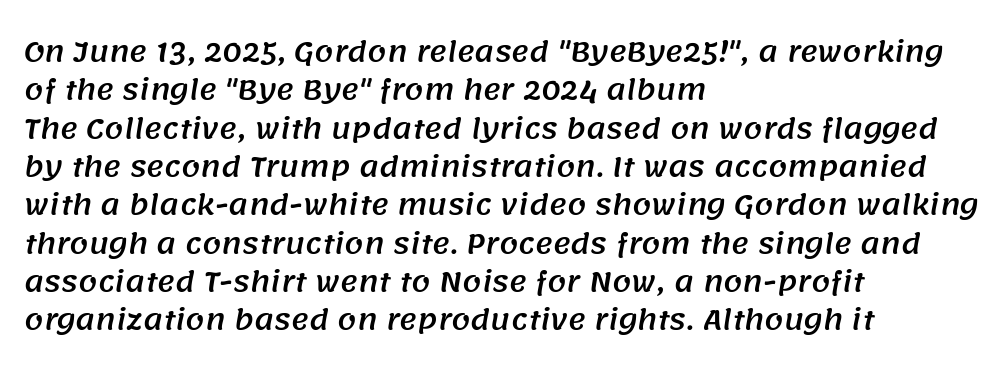
{"underline": "no", "align": "left", "line_spacing": "normal", "line_spacing_ratio": 1.42, "letter_spacing": "normal", "letter_spacing_em": 0.0, "glyph_px": 27}
